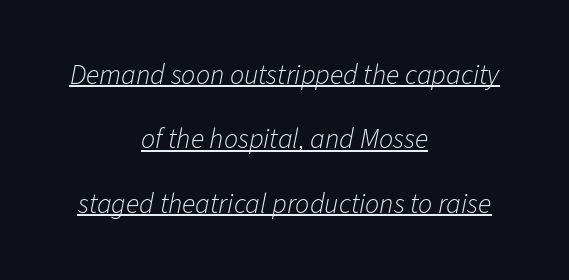
The image shows 28 px light type, italic (leaning right); set centered, loose line spacing (2.3x), normal letter spacing, underlined; low stroke contrast and a medium x-height.
